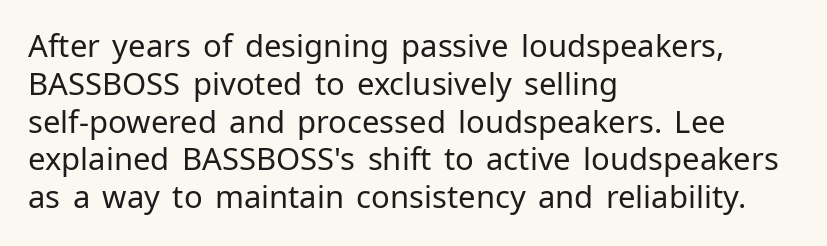
{"serif": "no", "italic": "no", "bold": "no", "weight": "regular", "width": "normal", "stroke_contrast": "low", "x_height": "medium", "monospaced": "no", "underline": "no", "align": "left", "line_spacing_ratio": 1.22, "letter_spacing": "normal", "letter_spacing_em": 0.0, "glyph_px": 31}
